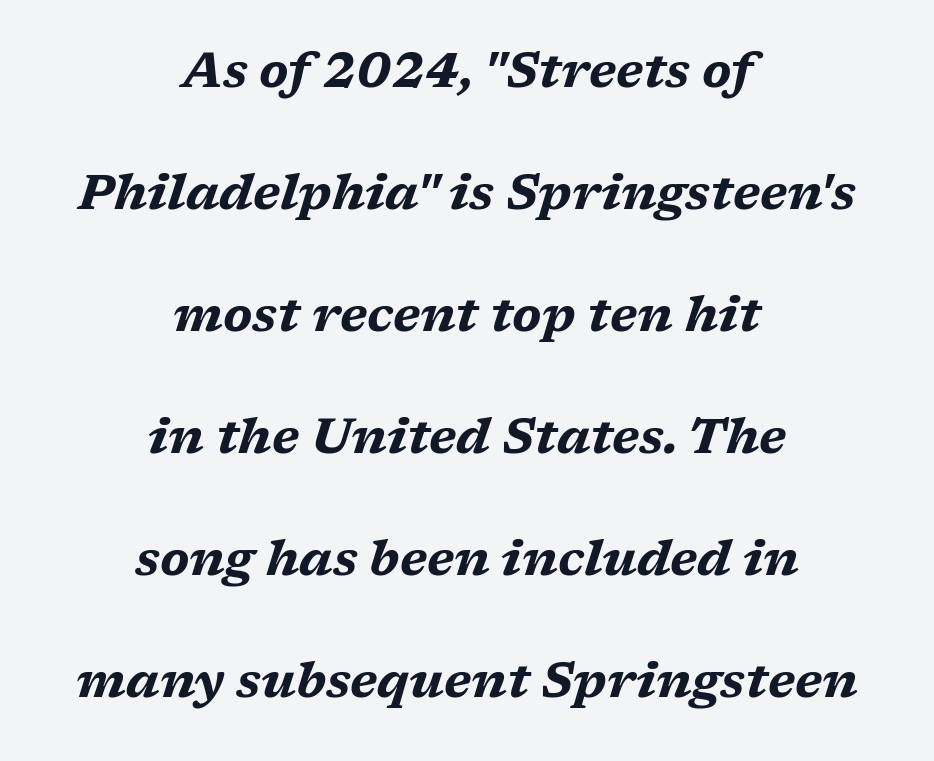
{"italic": "yes", "lean": "right", "slant_degrees": 17, "bold": "yes", "weight": "bold", "width": "wide", "stroke_contrast": "medium", "x_height": "medium", "monospaced": "no", "underline": "no", "align": "center", "line_spacing": "loose", "line_spacing_ratio": 2.49, "letter_spacing": "normal", "letter_spacing_em": 0.0, "glyph_px": 49}
